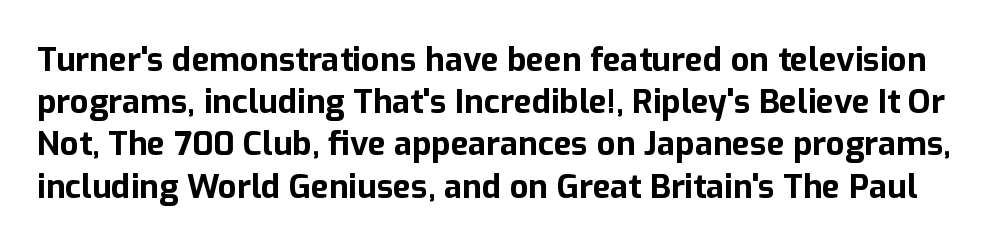
A typesetter would call this zero additional tracking. Note the varied advance widths — an 'i' is clearly narrower than an 'm'. A clean baseline with only descenders dipping below it. Is there any slant? The stems are plumb. The glyphs have the mass of a bold cut. Each letter's strokes conclude bluntly, with no projecting serifs.
